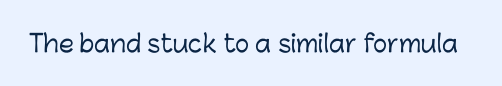
Observe the ordinary spacing: letters are neighbours, not strangers. Underline: absent. Rendered with straight, roman letterforms.
